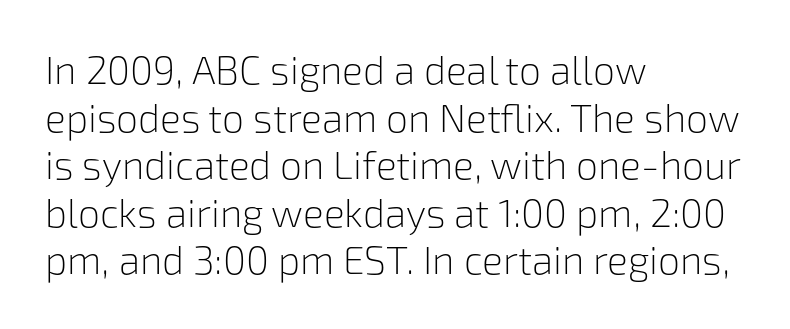
{"serif": "no", "italic": "no", "bold": "no", "weight": "light", "width": "normal", "stroke_contrast": "low", "x_height": "medium", "monospaced": "no", "underline": "no", "align": "left", "line_spacing_ratio": 1.22, "letter_spacing": "normal", "letter_spacing_em": 0.0, "glyph_px": 39}
